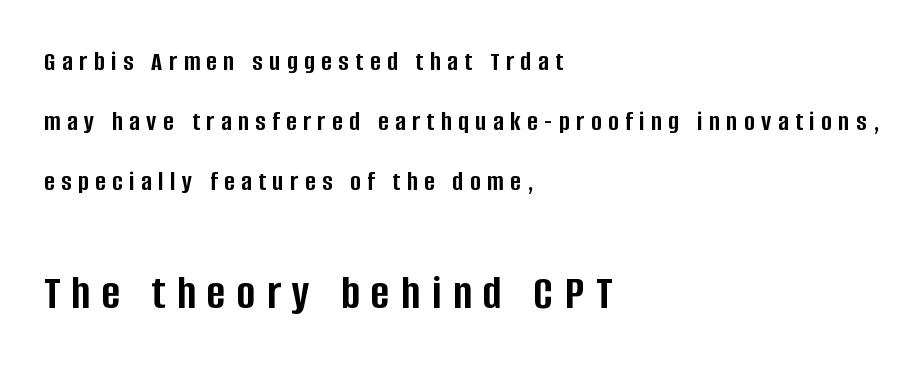
{"serif": "no", "italic": "no", "bold": "yes", "weight": "semibold", "width": "condensed", "stroke_contrast": "low", "x_height": "large", "monospaced": "no", "underline": "no", "align": "left", "line_spacing": "loose", "line_spacing_ratio": 2.14, "letter_spacing": "wide", "letter_spacing_em": 0.24, "larger_block": "second", "size_ratio": 1.75, "glyph_px": 49}
